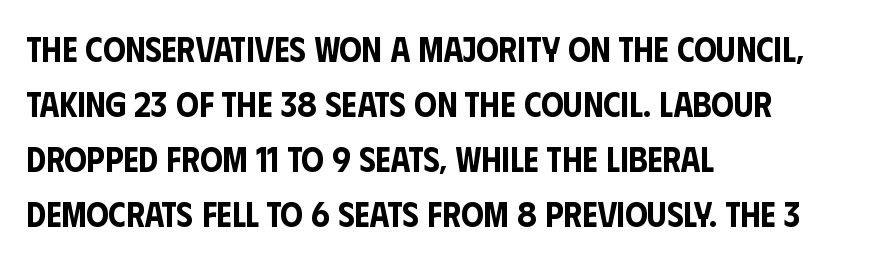
The image shows 35 px condensed sans-serif type, upright; set left-aligned, normal line spacing (1.57x), normal letter spacing, not underlined; low stroke contrast and a large x-height.
